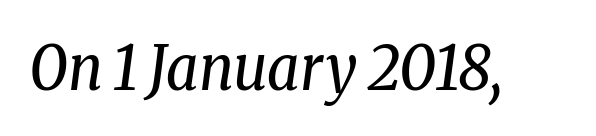
What stands out about the letter spacing? Nothing — it is the standard amount. Serifs: yes, visible at the terminals of the letterforms. Varying glyph widths throughout — classic text-font behaviour. No letter is thick-stroked: the sample isn't bold. The text carries the slant typical of an italic or oblique font. A bare baseline throughout the passage.
